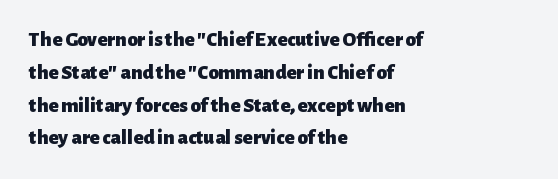
The image shows 21 px bold type, upright; set left-aligned, normal line spacing (1.56x), normal letter spacing, not underlined.
